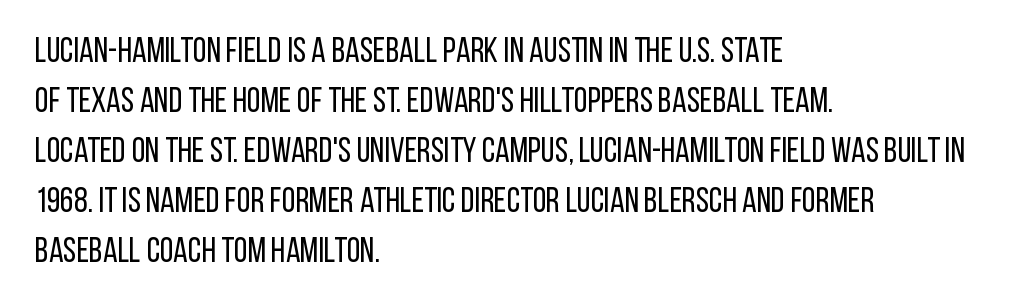
The image shows 35 px regular-weight, condensed sans-serif type, upright; set left-aligned, normal line spacing (1.43x), normal letter spacing, not underlined; low stroke contrast and a large x-height.
